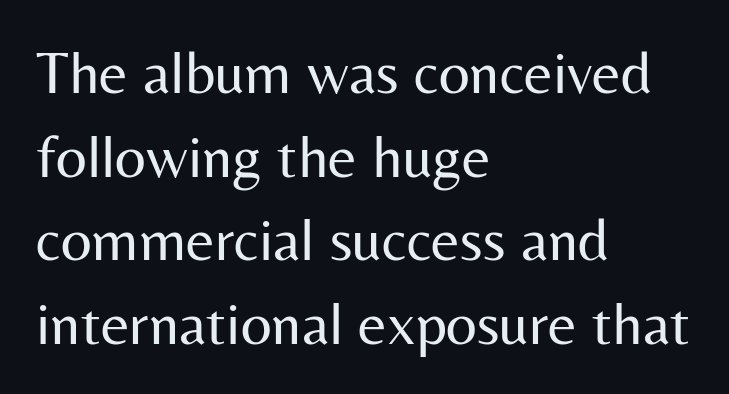
On a weight scale, this lands at 450 or below. What's the leading like? Ordinary, nothing unusual. A typesetter would call this zero additional tracking. This is sans-serif lettering, the kind often seen on screens and signage.
